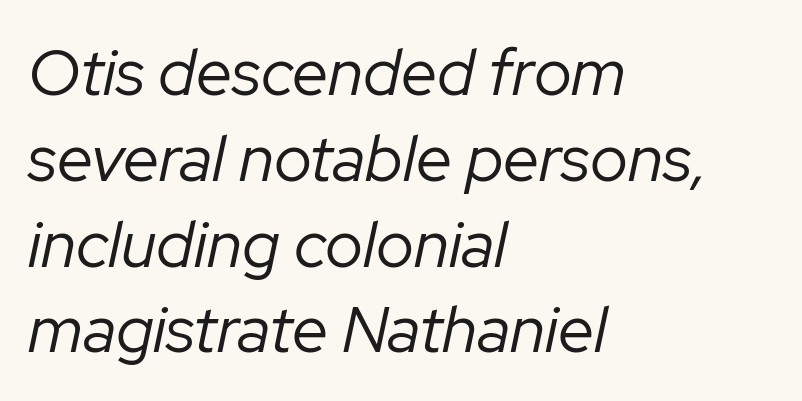
Teacher's note: observe the even left margin — that is flush-left alignment. The letters advance in unequal steps, a hallmark of proportional type. No heavy texture on the line: the type isn't bold. Tracking value appears to be zero — textbook default spacing. Is the type slanted? Yes — the strokes lean at a clear angle. The foot of each line stays bare and open.
